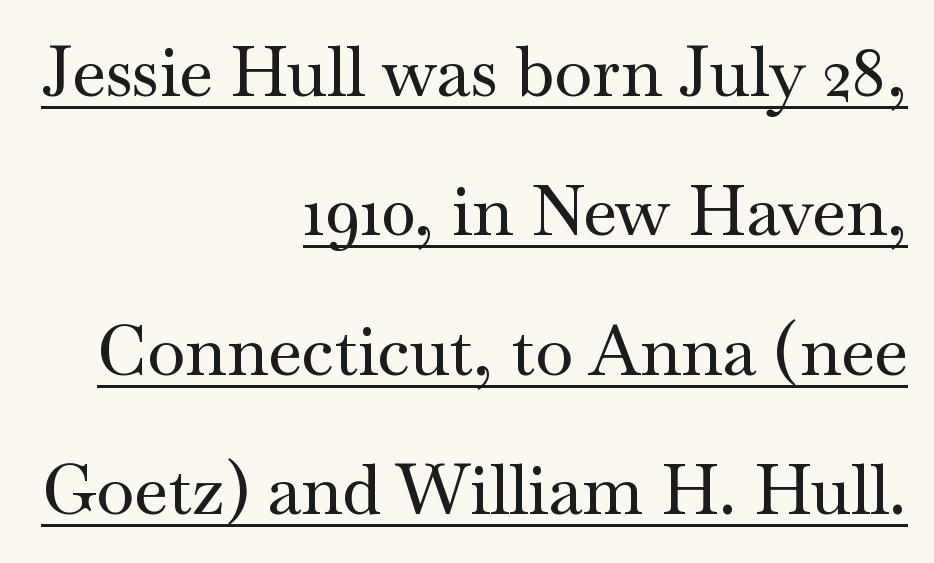
The image shows 69 px wide serif type, upright; set right-aligned, loose line spacing (2.02x), normal letter spacing, underlined; medium stroke contrast and a small x-height.
